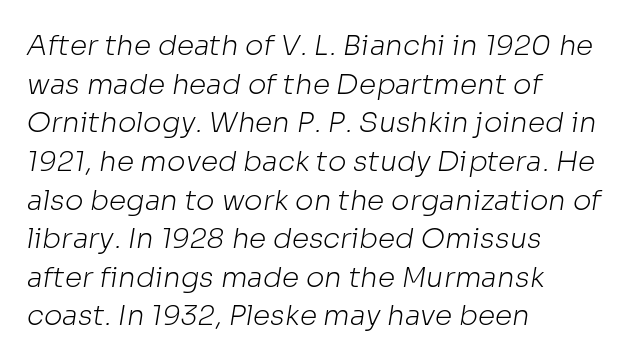
The image shows 28 px light sans-serif type; set left-aligned, normal line spacing (1.38x), normal letter spacing, not underlined; low stroke contrast and a medium x-height.
